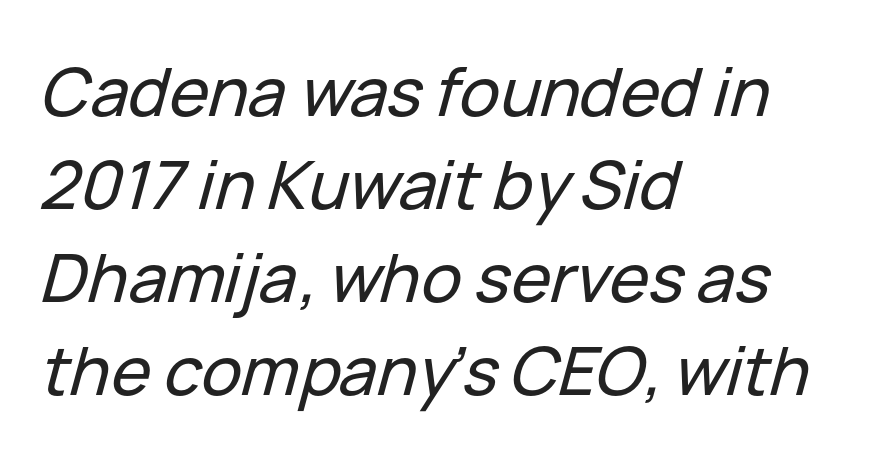
The image shows 67 px text type, italic (leaning right); set left-aligned, normal line spacing (1.39x), normal letter spacing, not underlined; low stroke contrast and a medium x-height.
